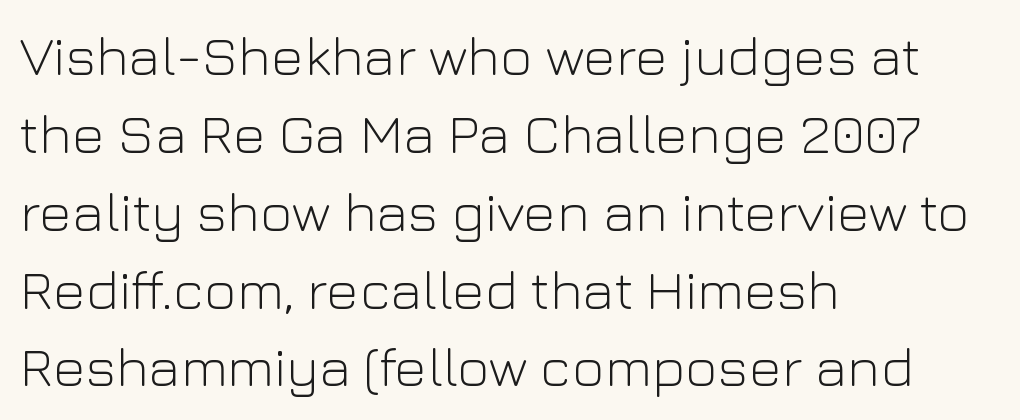
Has an underline been added? It has not. The vertical gap from one line to the next is medium. Standard letterfit; no display-style spreading of the glyphs. Italic: no, the glyphs are upright roman. Each stroke keeps to a modest, everyday thickness or less.
